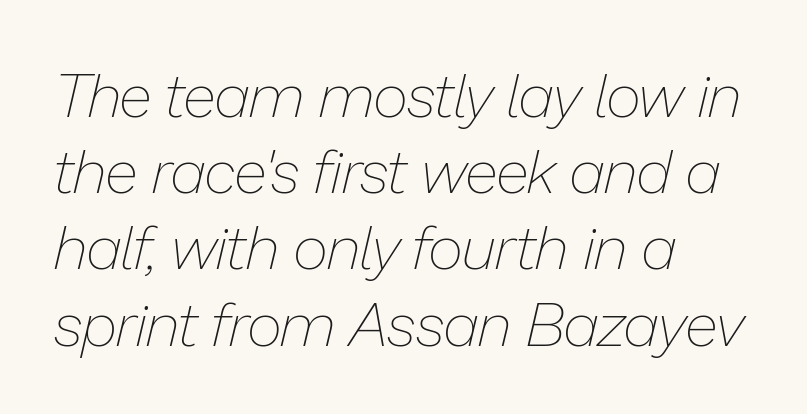
{"italic": "yes", "lean": "right", "slant_degrees": 13, "bold": "no", "weight": "thin", "width": "normal", "stroke_contrast": "low", "x_height": "medium", "monospaced": "no", "underline": "no", "align": "left", "line_spacing": "normal", "line_spacing_ratio": 1.25, "letter_spacing": "normal", "letter_spacing_em": 0.0, "glyph_px": 61}
